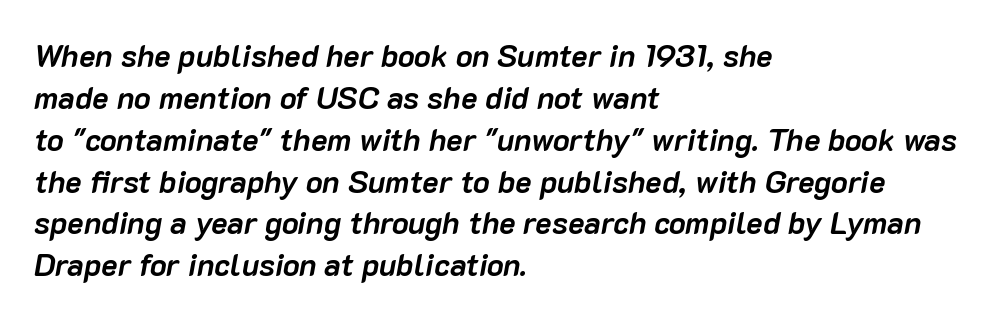
Line starts are locked; line ends wander. Reading down the column, the eye jumps a familiar distance to each next line. Summary of weight: heavy, a full bold. This sample has the flowing, uneven cadence of proportional lettering.
